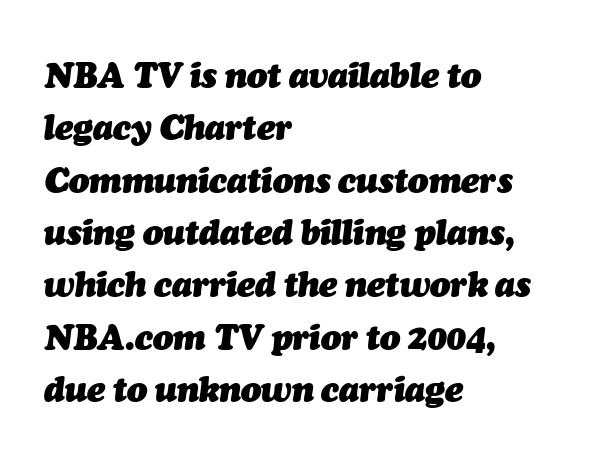
Q: Is the text bold? A: Yes.
Q: Is the text italic (slanted)? A: Yes, it leans right by about 7 degrees.
Q: Is the text underlined? A: No.
Q: How is the paragraph aligned? A: Left-aligned.
Q: Is the spacing between letters normal or unusually wide? A: Normal.
Q: Is the spacing between lines tight, normal or loose? A: Normal.
Q: Width (condensed, normal, or wide)? A: Normal.
Q: Stroke contrast? A: Medium.
Q: x-height? A: Medium.
Q: Monospaced? A: No.
